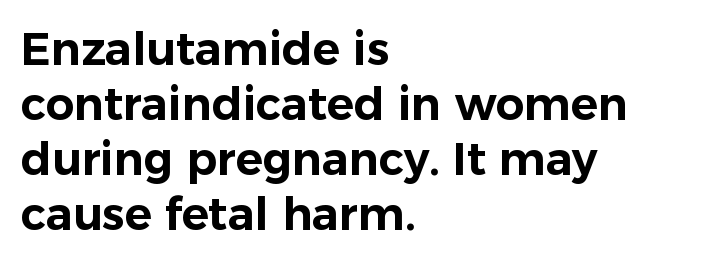
{"serif": "no", "italic": "no", "width": "normal", "stroke_contrast": "low", "x_height": "medium", "monospaced": "no", "underline": "no", "align": "left", "line_spacing_ratio": 1.22, "letter_spacing": "normal", "letter_spacing_em": 0.0, "glyph_px": 45}
